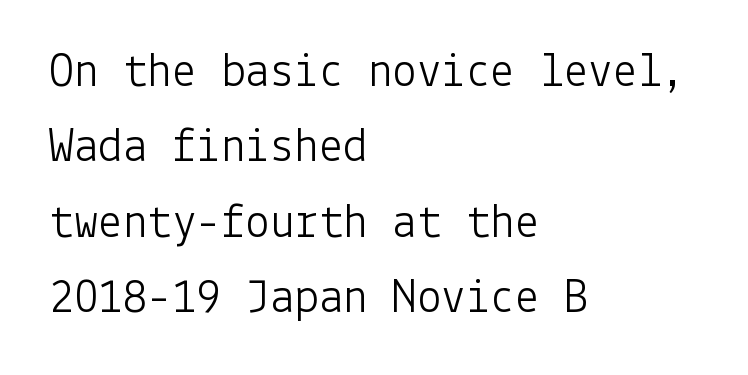
The image shows 49 px light sans-serif type, upright; set left-aligned, normal line spacing (1.54x), normal letter spacing, not underlined; low stroke contrast and a medium x-height.
